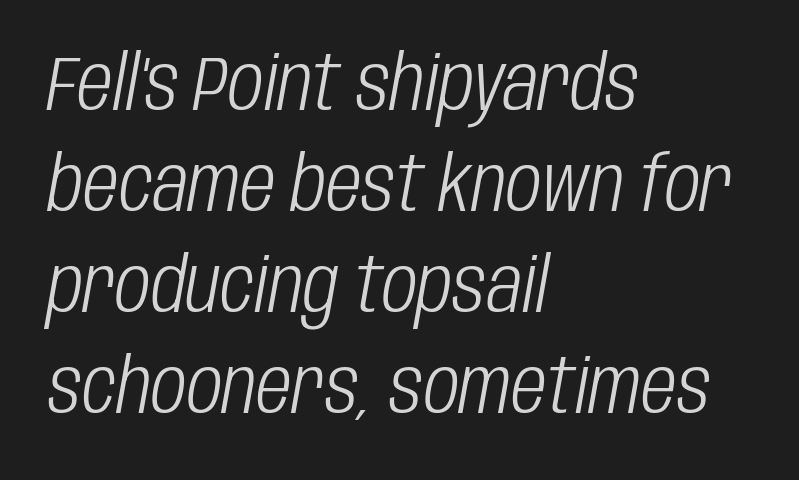
The image shows 77 px light, condensed type, italic (leaning right); set left-aligned, normal line spacing (1.31x), normal letter spacing, not underlined; low stroke contrast and a large x-height.
